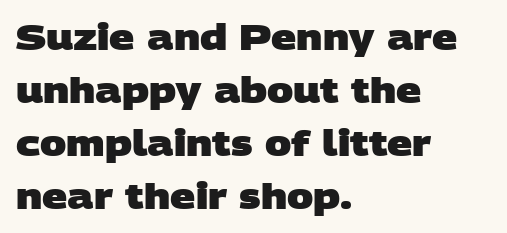
This rendering features lettering with no underline. Pretty heavy lettering here — definitely bold. This block has exactly the height ordinary leading produces. The rag falls on the right side of this text block. Note: no serifs on the glyphs.
